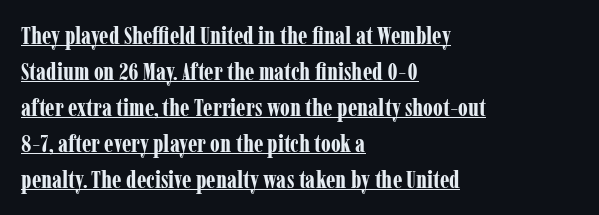
Rendered with straight, roman letterforms. In terms of letterspacing, this is plain default setting. The text block is weighted toward the left margin, trailing off unevenly rightward. Quick note: underline on. A dark, heavy texture on the line: the type is bold. The passage shown stacks its lines at a standard gap.
